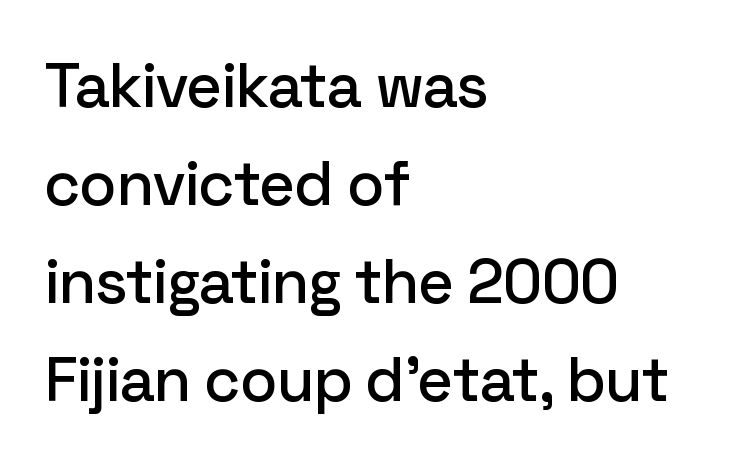
Horizontal alignment here is leftward, the default for most running prose. Is this a sans? Yes — the strokes have no serifs. The specimen reads as upright at a glance. Rows of type keep a routine distance in the vertical direction. The foot of each line stays bare and open.
